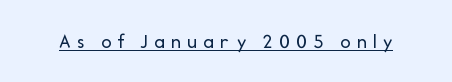
The glyphs are accompanied by a horizontal stroke just below them. The letters are spread apart with noticeably loose tracking. The font is comparable to plain body text, perhaps lighter. Upright lettering throughout.
